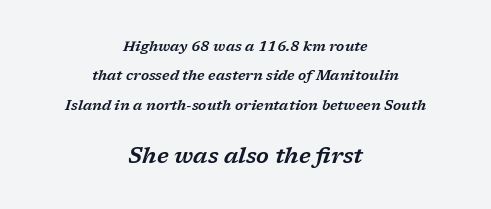
{"italic": "yes", "lean": "right", "slant_degrees": 17, "underline": "no", "align": "center", "line_spacing": "loose", "line_spacing_ratio": 2.1, "letter_spacing": "normal", "letter_spacing_em": 0.0, "larger_block": "second", "size_ratio": 1.57, "glyph_px": 22}
